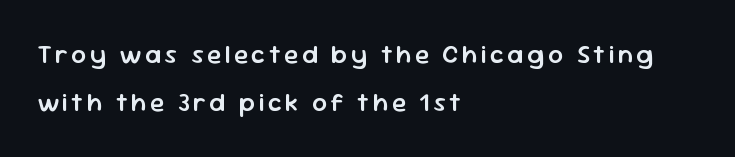
{"italic": "no", "bold": "semi", "underline": "no", "align": "left", "line_spacing_ratio": 1.86, "glyph_px": 26}
